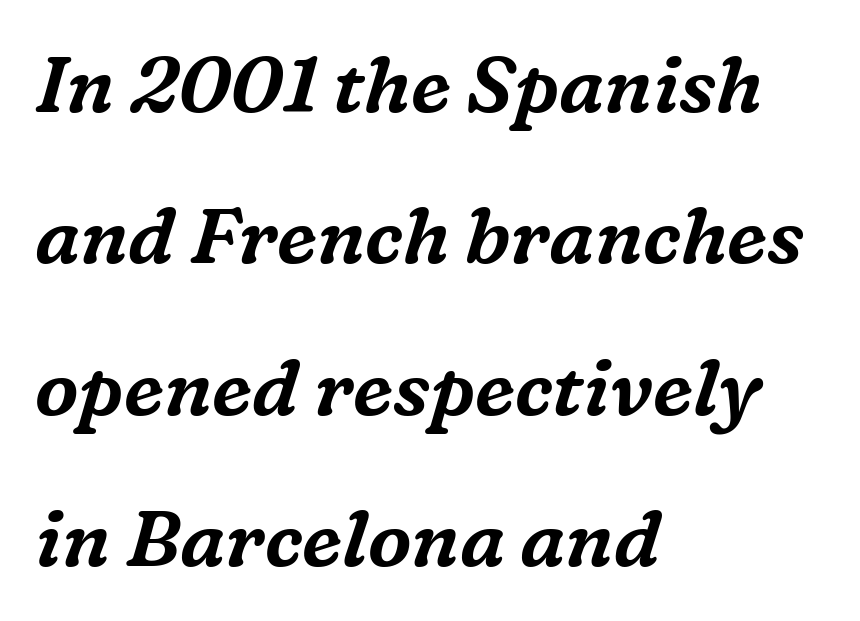
The image shows 78 px serif type, italic (leaning right); set left-aligned, loose line spacing (1.94x), normal letter spacing, not underlined; medium stroke contrast and a medium x-height.
